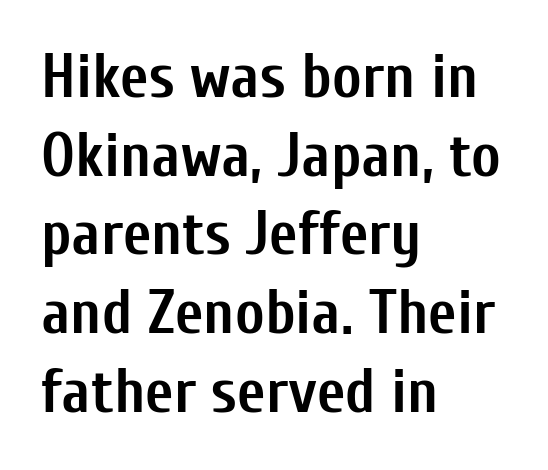
{"serif": "no", "italic": "no", "bold": "yes", "weight": "semibold", "width": "condensed", "stroke_contrast": "low", "x_height": "medium", "monospaced": "no", "underline": "no", "align": "left", "line_spacing": "normal", "line_spacing_ratio": 1.27, "letter_spacing": "normal", "letter_spacing_em": 0.0, "glyph_px": 62}
